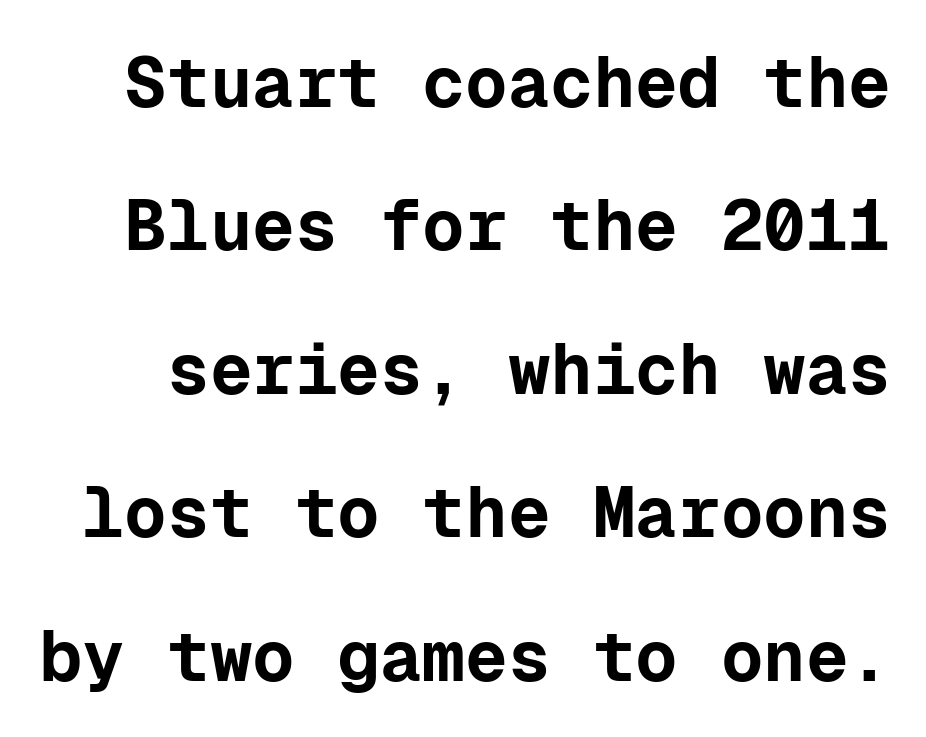
The image shows 71 px bold sans-serif type, upright, monospaced; set loose line spacing (2.02x), normal letter spacing, not underlined; low stroke contrast and a medium x-height.
